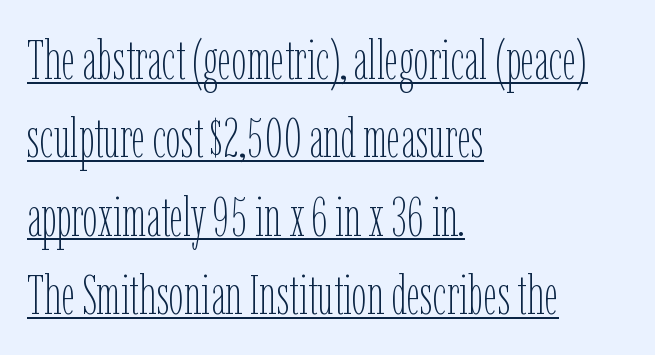
Q: Is the text bold? A: No.
Q: Is the text italic (slanted)? A: No, it is upright.
Q: Is the text underlined? A: Yes.
Q: How is the paragraph aligned? A: Left-aligned.
Q: Is the spacing between letters normal or unusually wide? A: Normal.
Q: Is the spacing between lines tight, normal or loose? A: Normal.
Q: Width (condensed, normal, or wide)? A: Condensed.
Q: Stroke contrast? A: Low.
Q: x-height? A: Medium.
Q: Monospaced? A: No.
